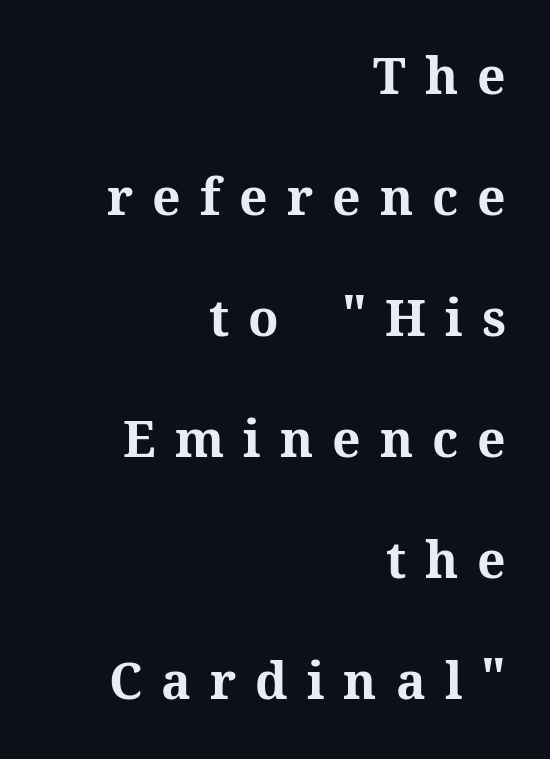
The image shows 50 px bold serif type, upright; set right-aligned, loose line spacing (2.42x), unusually wide letter spacing (+0.38 em), not underlined; medium stroke contrast and a medium x-height.
